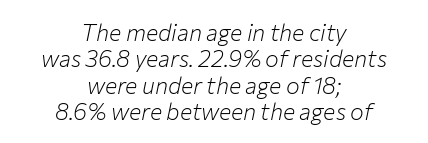
{"italic": "yes", "lean": "right", "slant_degrees": 12, "bold": "no", "underline": "no", "align": "center", "line_spacing": "tight", "line_spacing_ratio": 1.15, "letter_spacing": "normal", "letter_spacing_em": 0.0, "glyph_px": 23}
